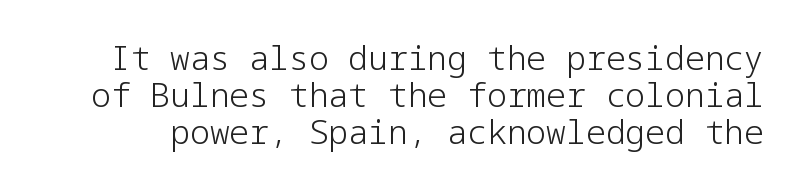
Q: Is the text bold? A: No.
Q: Is the text italic (slanted)? A: No, it is upright.
Q: Is the typeface a serif or a sans-serif typeface? A: Sans-serif.
Q: Is the text underlined? A: No.
Q: Is the spacing between letters normal or unusually wide? A: Normal.
Q: Is the spacing between lines tight, normal or loose? A: Tight.
Q: Width (condensed, normal, or wide)? A: Normal.
Q: Stroke contrast? A: Low.
Q: x-height? A: Medium.
